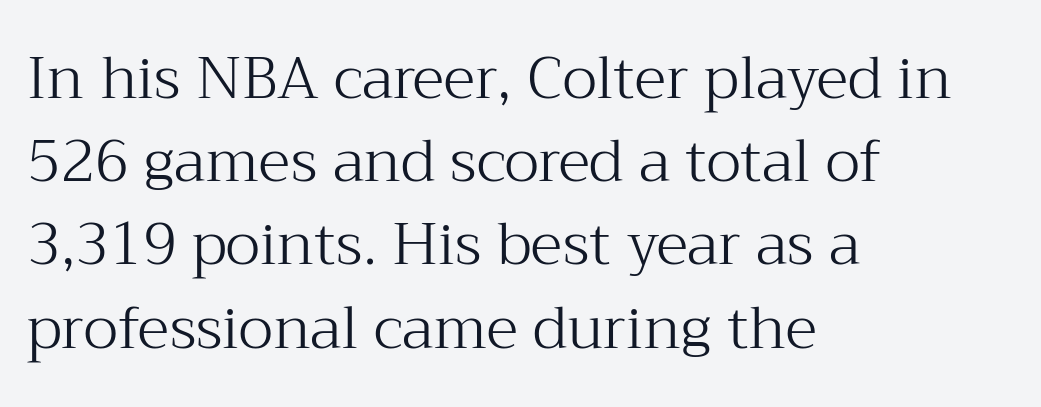
What's the leading like? Ordinary, nothing unusual. You could call the tracking neutral — neither tight nor loose. If you drew a line through each stem, it would be perfectly vertical. Weight: in the light-to-regular range. The passage shown is typeset with a serif family. Line beginnings align vertically; line endings do not.
